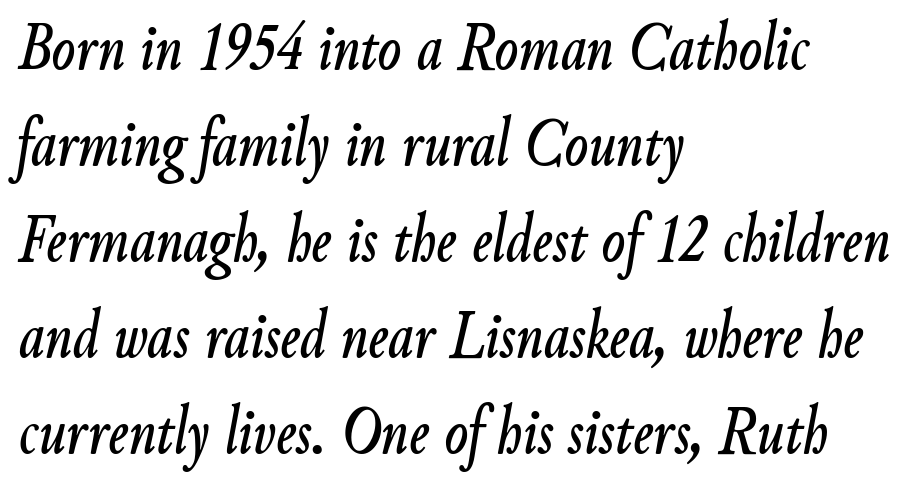
Is this a fixed-width face? No — the glyphs have proportional, varying widths. Compared with typical body copy, the letter spacing here is the same. Horizontal alignment here is leftward, the default for most running prose. Check the space under the baseline: it is left empty. Slant detected: the letters are inclined. How would I describe the line gaps? Plain and ordinary.
